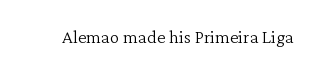
The image shows 24 px text type, upright; set normal letter spacing, not underlined.
